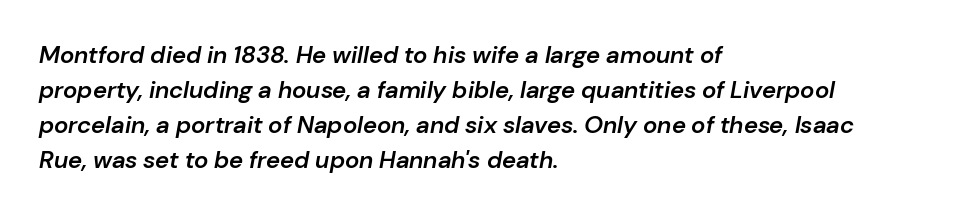
Q: Is the text bold? A: Semi-bold.
Q: Is the text italic (slanted)? A: Yes, it leans right by about 10 degrees.
Q: Is the text underlined? A: No.
Q: How is the paragraph aligned? A: Left-aligned.
Q: Is the spacing between letters normal or unusually wide? A: Normal.
Q: Is the spacing between lines tight, normal or loose? A: Normal.
